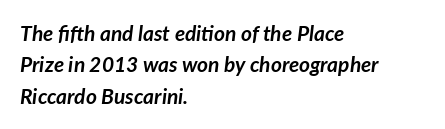
Q: Is the text bold? A: Yes.
Q: Is the text italic (slanted)? A: Yes, it leans right by about 7 degrees.
Q: Is the text underlined? A: No.
Q: How is the paragraph aligned? A: Left-aligned.
Q: Is the spacing between letters normal or unusually wide? A: Normal.
Q: Is the spacing between lines tight, normal or loose? A: Normal.
